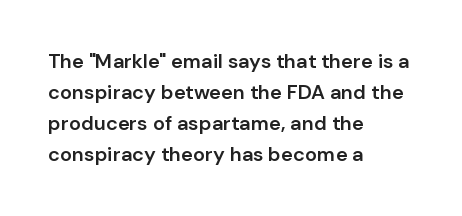
The typography opts for an upright posture over an oblique one. Line beginnings align vertically; line endings do not. Compared with typical body copy, the letter spacing here is the same. Does the leading feel generous? No, just average. Summary of weight: moderately heavy, a semibold.
